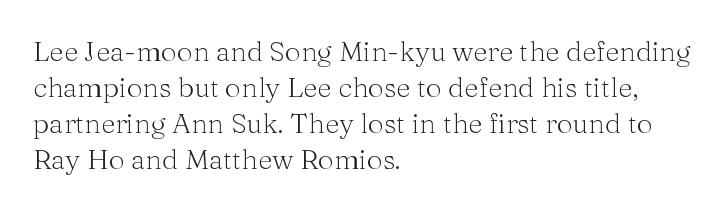
{"serif": "yes", "italic": "no", "bold": "no", "weight": "light", "width": "normal", "stroke_contrast": "medium", "x_height": "medium", "monospaced": "no", "underline": "no", "align": "left", "line_spacing": "normal", "line_spacing_ratio": 1.29, "letter_spacing": "normal", "letter_spacing_em": 0.0, "glyph_px": 28}
